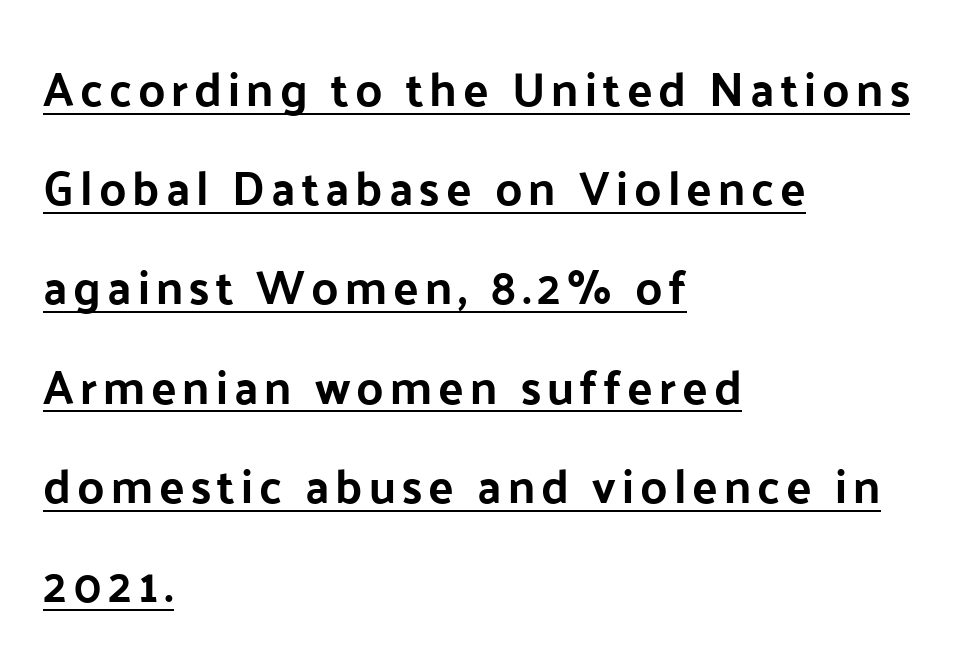
Q: Is the text italic (slanted)? A: No, it is upright.
Q: Is the typeface a serif or a sans-serif typeface? A: Sans-serif.
Q: Is the text underlined? A: Yes.
Q: How is the paragraph aligned? A: Left-aligned.
Q: Is the spacing between lines tight, normal or loose? A: Loose.
Q: Width (condensed, normal, or wide)? A: Normal.
Q: Stroke contrast? A: Low.
Q: x-height? A: Medium.
Q: Monospaced? A: No.
